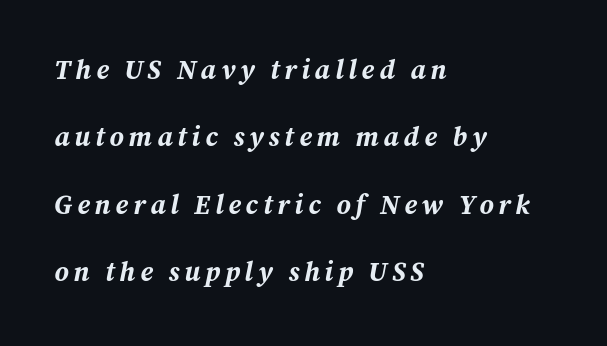
Underlining? Definitely not there. Caption: bold face, heavy strokes. Line spacing here is loose. Reading down the block, your eye returns to a fixed left position each line.
